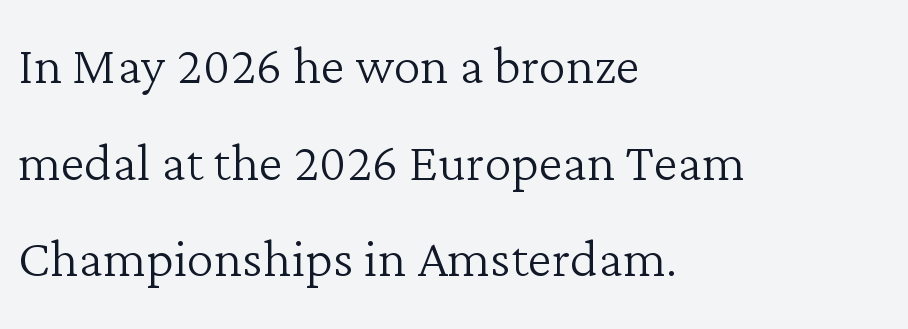
{"serif": "yes", "italic": "no", "bold": "no", "weight": "light", "width": "normal", "stroke_contrast": "low", "x_height": "medium", "monospaced": "no", "underline": "no", "align": "left", "line_spacing": "normal", "line_spacing_ratio": 1.42, "letter_spacing": "normal", "letter_spacing_em": 0.0, "glyph_px": 68}
